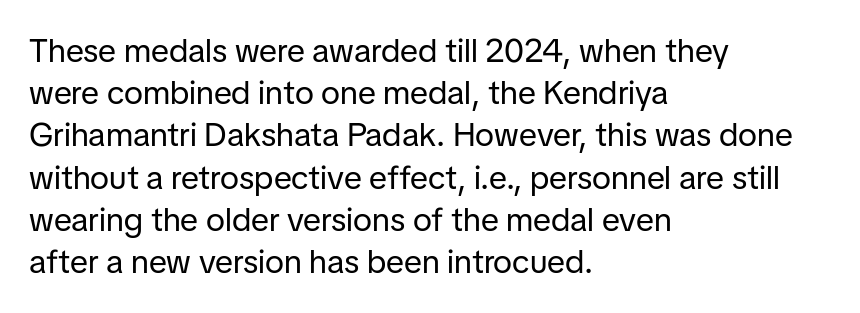
Descender tails drop into unmarked territory. You can tell from the bare stems that sans-serif type was used. Note the varied advance widths — an 'i' is clearly narrower than an 'm'. The letters look calm and open, with moderate or lighter stems. Quick note: not italic, upright. The letters sit at their default tracking, neither squeezed nor spread.
